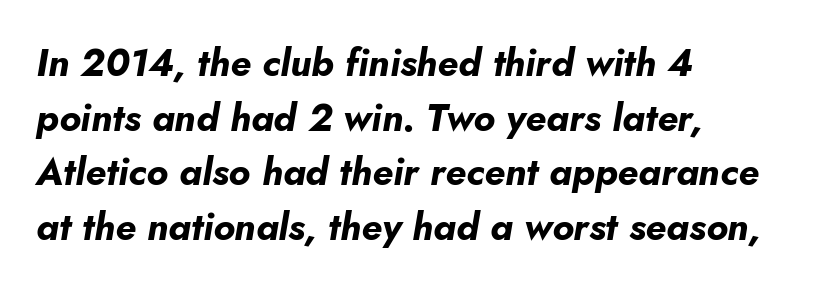
Q: Is the text bold? A: Yes.
Q: Is the text italic (slanted)? A: Yes, it leans right by about 10 degrees.
Q: Is the text underlined? A: No.
Q: How is the paragraph aligned? A: Left-aligned.
Q: Is the spacing between letters normal or unusually wide? A: Normal.
Q: Is the spacing between lines tight, normal or loose? A: Normal.
Q: Width (condensed, normal, or wide)? A: Normal.
Q: Stroke contrast? A: Low.
Q: x-height? A: Small.
Q: Monospaced? A: No.
